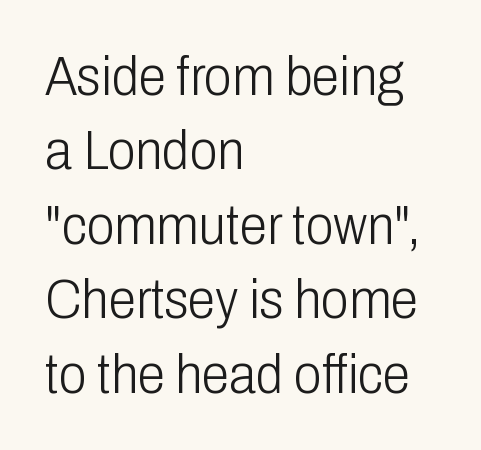
Descenders are the only things crossing below the line. Each letter keeps its own natural width here, so spacing adapts to shape. This sample uses a sans-serif face. The passage is arranged the way most books set body copy — flush left. The lettering stays uniformly vertical, giving the passage a roman look.
